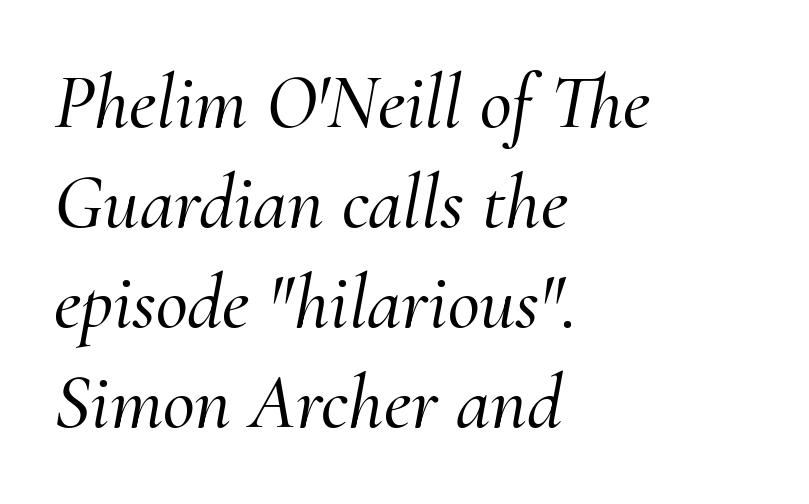
The letterforms sit shoulder to shoulder at normal distance. The line-height multiplier appears to be the usual default. Compared with a centered layout, this one pins lines to the left instead. This rendering features lettering with no underline. Font category for this specimen: serif. The specimen reads as italic at a glance.
